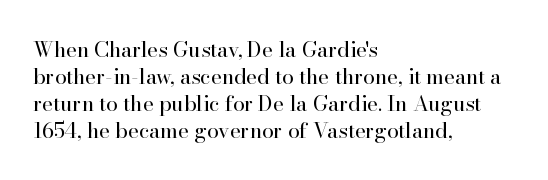
The image shows 21 px text type, upright; set left-aligned, normal line spacing (1.28x), normal letter spacing, not underlined.
